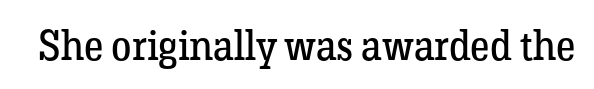
The image shows 41 px regular-weight serif type, upright; set normal letter spacing, not underlined; low stroke contrast and a medium x-height.
